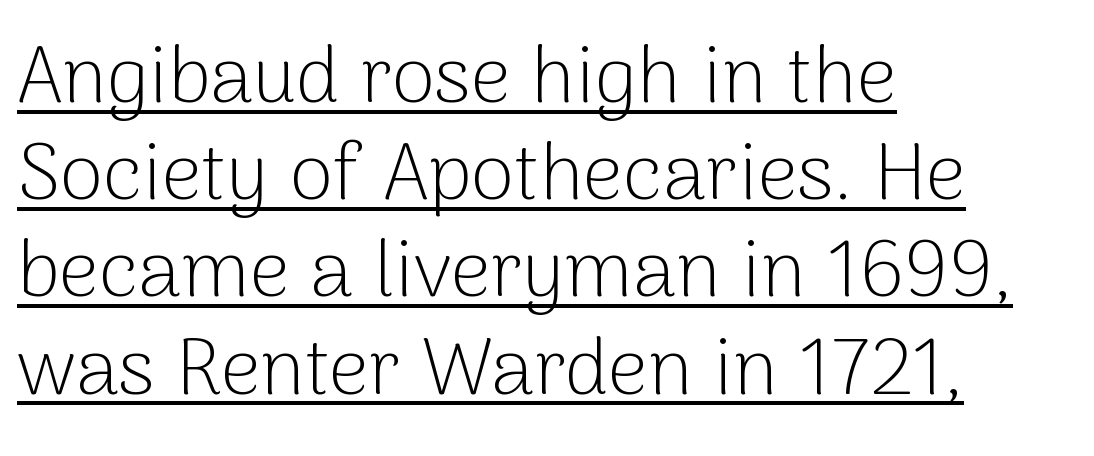
The image shows 79 px light sans-serif type, upright; set left-aligned, line spacing 1.23x, normal letter spacing, underlined; low stroke contrast and a medium x-height.
